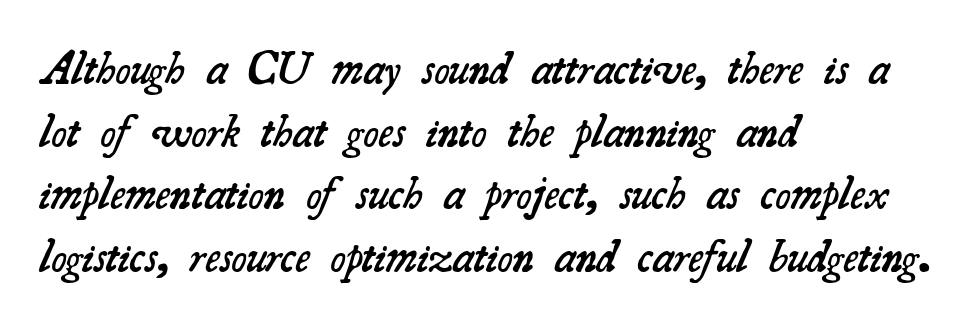
The image shows 46 px semibold serif type; set left-aligned, normal line spacing (1.36x), normal letter spacing, not underlined; medium stroke contrast and a small x-height.
